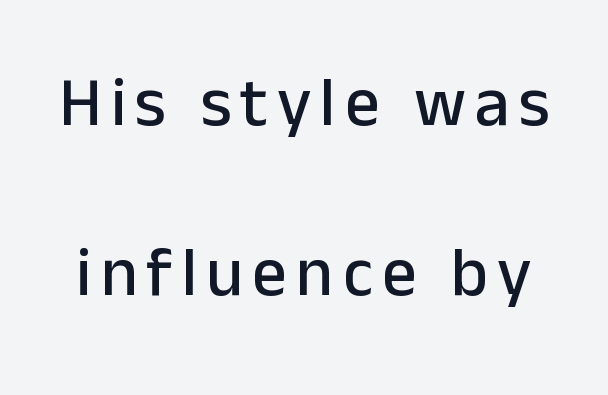
The image shows 69 px sans-serif type, upright; set loose line spacing (2.46x), not underlined; low stroke contrast and a medium x-height.
